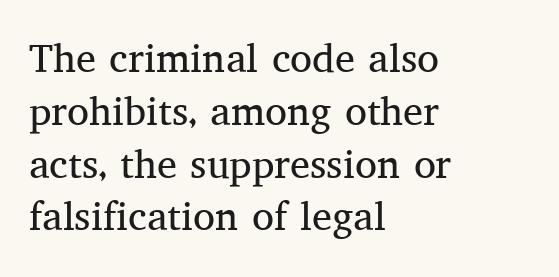
{"serif": "yes", "italic": "no", "bold": "no", "weight": "regular", "width": "normal", "stroke_contrast": "medium", "x_height": "medium", "monospaced": "no", "underline": "no", "align": "left", "line_spacing": "normal", "line_spacing_ratio": 1.32, "letter_spacing": "normal", "letter_spacing_em": 0.0, "glyph_px": 40}
